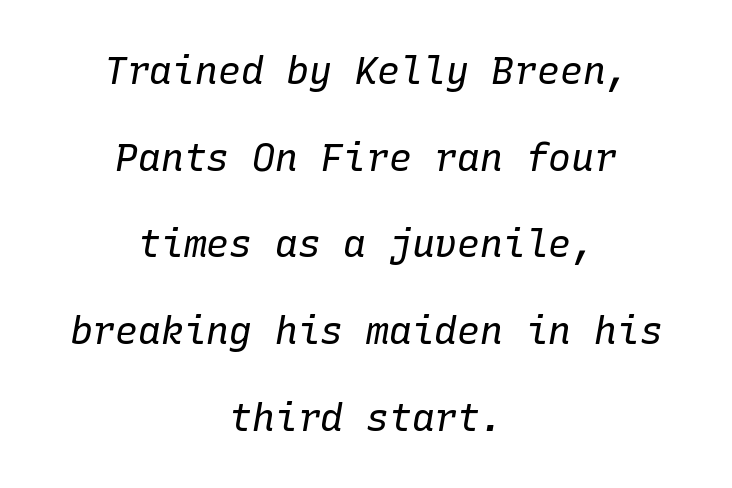
{"italic": "yes", "lean": "right", "slant_degrees": 10, "bold": "no", "weight": "regular", "width": "normal", "stroke_contrast": "low", "x_height": "medium", "monospaced": "yes", "underline": "no", "align": "center", "line_spacing": "loose", "line_spacing_ratio": 2.28, "letter_spacing": "normal", "letter_spacing_em": 0.0, "glyph_px": 38}
